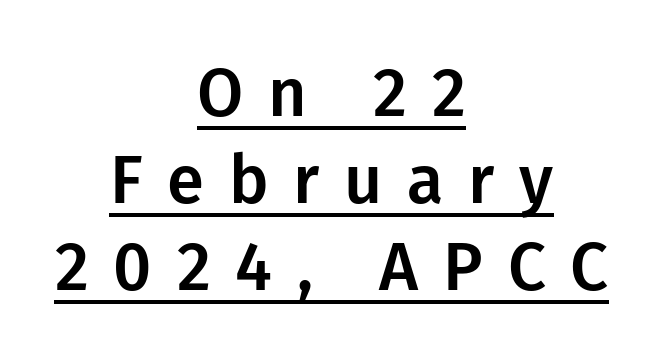
Q: Is the text italic (slanted)? A: No, it is upright.
Q: Is the typeface a serif or a sans-serif typeface? A: Sans-serif.
Q: Is the text underlined? A: Yes.
Q: How is the paragraph aligned? A: Centered.
Q: Is the spacing between letters normal or unusually wide? A: Unusually wide.
Q: Is the spacing between lines tight, normal or loose? A: Normal.
Q: Width (condensed, normal, or wide)? A: Normal.
Q: Stroke contrast? A: Low.
Q: x-height? A: Medium.
Q: Monospaced? A: No.
